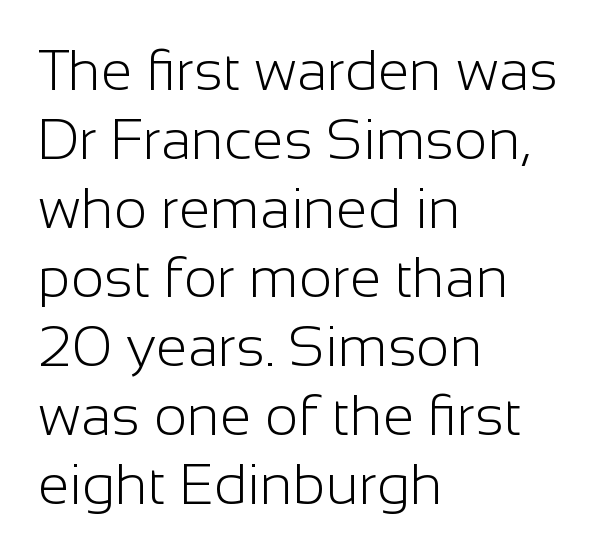
Q: Is the text bold? A: No.
Q: Is the text italic (slanted)? A: No, it is upright.
Q: Is the typeface a serif or a sans-serif typeface? A: Sans-serif.
Q: Is the text underlined? A: No.
Q: How is the paragraph aligned? A: Left-aligned.
Q: Is the spacing between letters normal or unusually wide? A: Normal.
Q: Width (condensed, normal, or wide)? A: Normal.
Q: Stroke contrast? A: Low.
Q: x-height? A: Medium.
Q: Monospaced? A: No.
